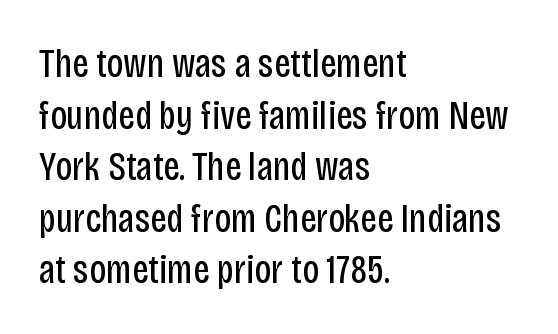
The image shows 40 px regular-weight, condensed sans-serif type, upright; set left-aligned, normal line spacing (1.29x), normal letter spacing, not underlined; low stroke contrast and a large x-height.
